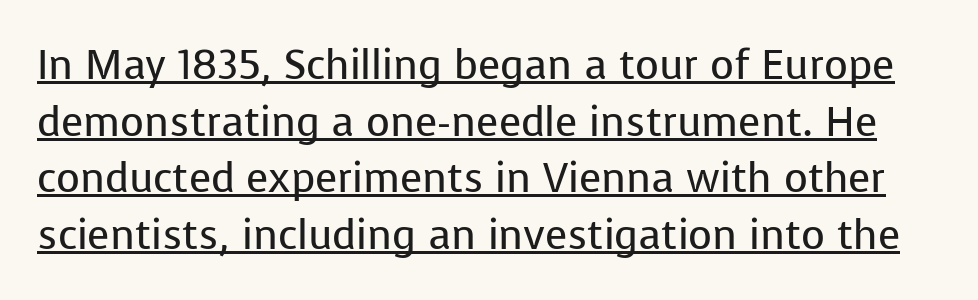
Q: Is the text bold? A: No.
Q: Is the text italic (slanted)? A: No, it is upright.
Q: Is the typeface a serif or a sans-serif typeface? A: Sans-serif.
Q: Is the text underlined? A: Yes.
Q: Is the spacing between letters normal or unusually wide? A: Normal.
Q: Is the spacing between lines tight, normal or loose? A: Normal.
Q: Width (condensed, normal, or wide)? A: Normal.
Q: Stroke contrast? A: Low.
Q: x-height? A: Medium.
Q: Monospaced? A: No.
